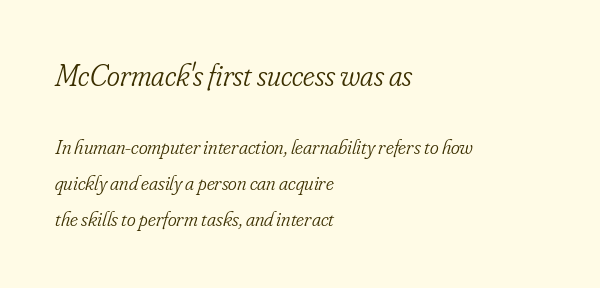
The image shows 31 px light, condensed serif type, italic (leaning right); set left-aligned, line spacing 1.72x, normal letter spacing, not underlined; the first (top) block is 1.48x larger; low stroke contrast and a small x-height.
